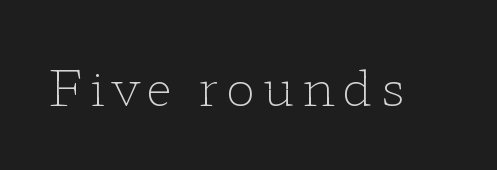
The image shows 49 px light, wide serif type, upright; set not underlined; low stroke contrast and a medium x-height.
